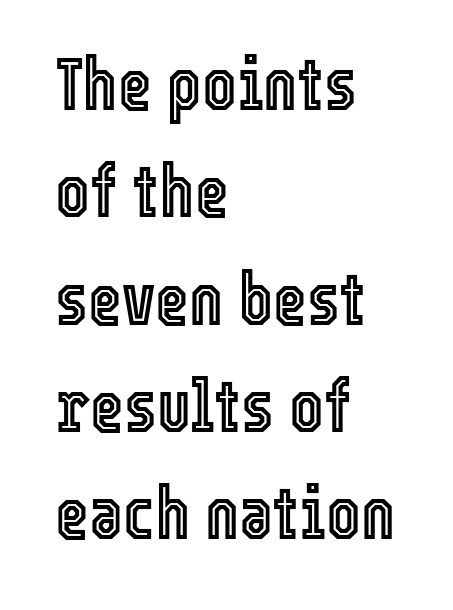
You could call the tracking neutral — neither tight nor loose. Compared with a centered layout, this one pins lines to the left instead. One glance says typical: line gaps are just what's usual. Vertical strokes here are truly vertical. These lines are rendered in a variable-pitch font.
